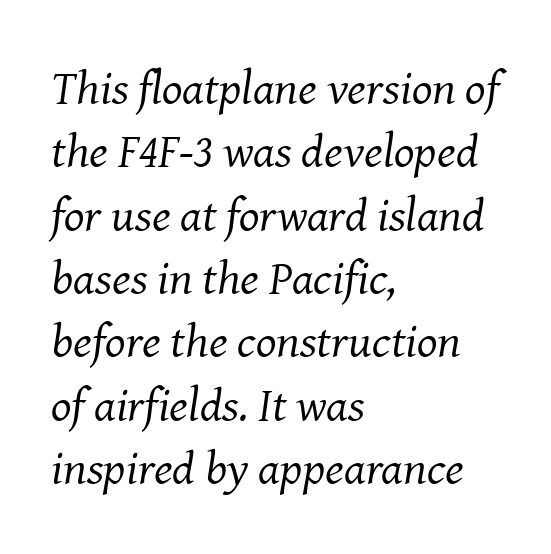
Q: Is the text bold? A: No.
Q: Is the text italic (slanted)? A: Yes, it leans right by about 8 degrees.
Q: Is the typeface a serif or a sans-serif typeface? A: Serif.
Q: Is the text underlined? A: No.
Q: How is the paragraph aligned? A: Left-aligned.
Q: Is the spacing between letters normal or unusually wide? A: Normal.
Q: Is the spacing between lines tight, normal or loose? A: Normal.
Q: Width (condensed, normal, or wide)? A: Normal.
Q: Stroke contrast? A: Medium.
Q: x-height? A: Medium.
Q: Monospaced? A: No.
